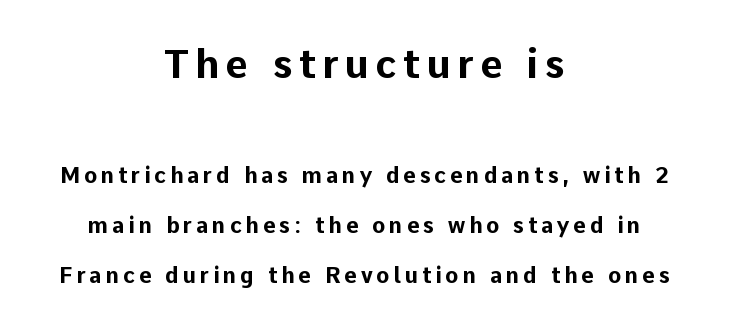
Q: Is the text bold? A: Yes.
Q: Is the text italic (slanted)? A: No, it is upright.
Q: Is the typeface a serif or a sans-serif typeface? A: Sans-serif.
Q: Is the text underlined? A: No.
Q: How is the paragraph aligned? A: Centered.
Q: Is the spacing between lines tight, normal or loose? A: Loose.
Q: Which block of text is set in a larger size, the first (top) or the second (bottom)? A: The first (top) one.
Q: Width (condensed, normal, or wide)? A: Normal.
Q: Stroke contrast? A: Low.
Q: x-height? A: Medium.
Q: Monospaced? A: No.
